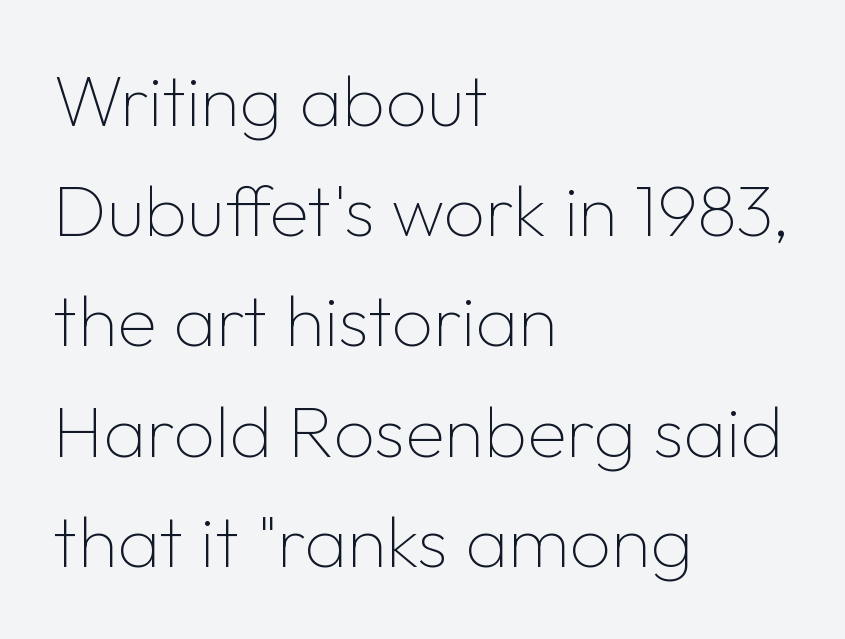
Q: Is the text bold? A: No.
Q: Is the text italic (slanted)? A: No, it is upright.
Q: Is the typeface a serif or a sans-serif typeface? A: Sans-serif.
Q: Is the text underlined? A: No.
Q: How is the paragraph aligned? A: Left-aligned.
Q: Is the spacing between letters normal or unusually wide? A: Normal.
Q: Is the spacing between lines tight, normal or loose? A: Normal.
Q: Width (condensed, normal, or wide)? A: Normal.
Q: Stroke contrast? A: Low.
Q: x-height? A: Medium.
Q: Monospaced? A: No.
